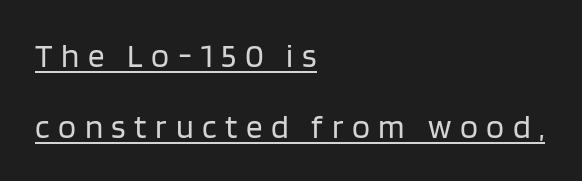
{"serif": "no", "italic": "no", "bold": "no", "weight": "regular", "width": "normal", "stroke_contrast": "low", "x_height": "large", "monospaced": "no", "underline": "yes", "align": "left", "line_spacing": "loose", "line_spacing_ratio": 2.15, "letter_spacing": "wide", "letter_spacing_em": 0.26, "glyph_px": 33}
